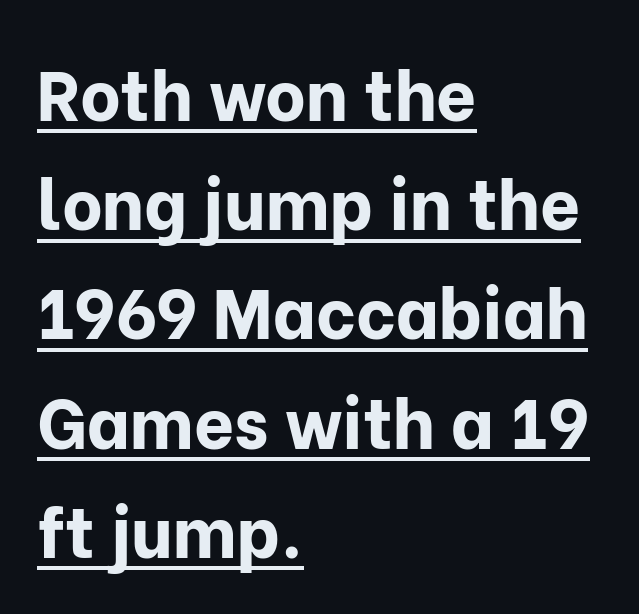
{"serif": "no", "italic": "no", "bold": "yes", "weight": "bold", "width": "normal", "stroke_contrast": "low", "x_height": "medium", "monospaced": "no", "underline": "yes", "align": "left", "line_spacing": "normal", "line_spacing_ratio": 1.56, "letter_spacing": "normal", "letter_spacing_em": 0.0, "glyph_px": 70}
